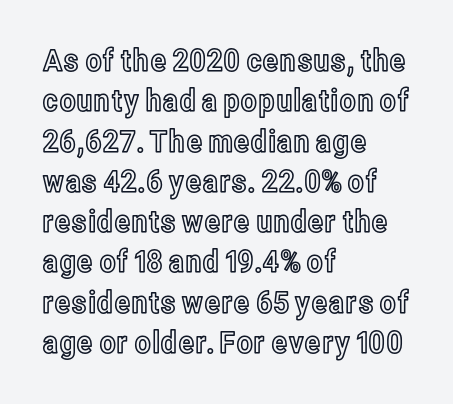
A typesetter would mark this as roman, not italic. Compared with typical body copy, the letter spacing here is the same. These lines stack with their left ends in a neat column. The leading is moderate, giving the passage an even texture. Underline: absent. The passage shown is typed in a proportional face where columns would drift.
